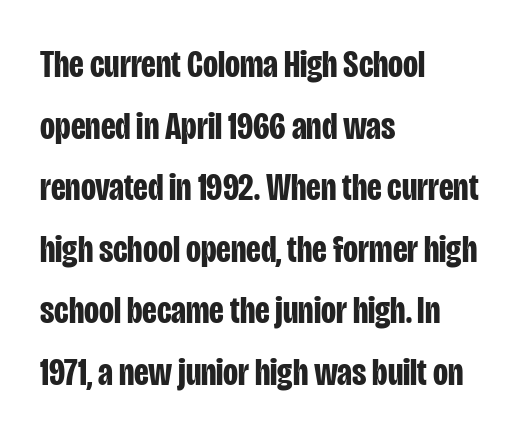
{"serif": "no", "italic": "no", "bold": "yes", "weight": "bold", "width": "condensed", "stroke_contrast": "low", "x_height": "large", "monospaced": "no", "underline": "no", "align": "left", "line_spacing": "normal", "line_spacing_ratio": 1.58, "letter_spacing": "normal", "letter_spacing_em": 0.0, "glyph_px": 39}
